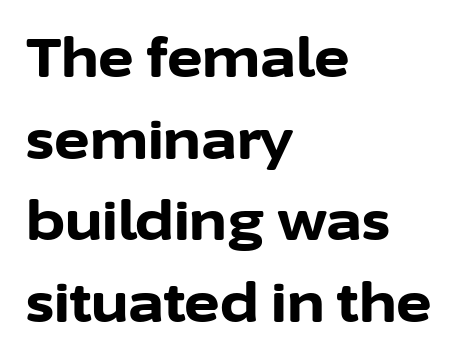
Q: Is the text bold? A: Yes.
Q: Is the text italic (slanted)? A: No, it is upright.
Q: Is the typeface a serif or a sans-serif typeface? A: Sans-serif.
Q: Is the text underlined? A: No.
Q: How is the paragraph aligned? A: Left-aligned.
Q: Is the spacing between letters normal or unusually wide? A: Normal.
Q: Is the spacing between lines tight, normal or loose? A: Normal.
Q: Width (condensed, normal, or wide)? A: Normal.
Q: Stroke contrast? A: Low.
Q: x-height? A: Medium.
Q: Monospaced? A: No.
